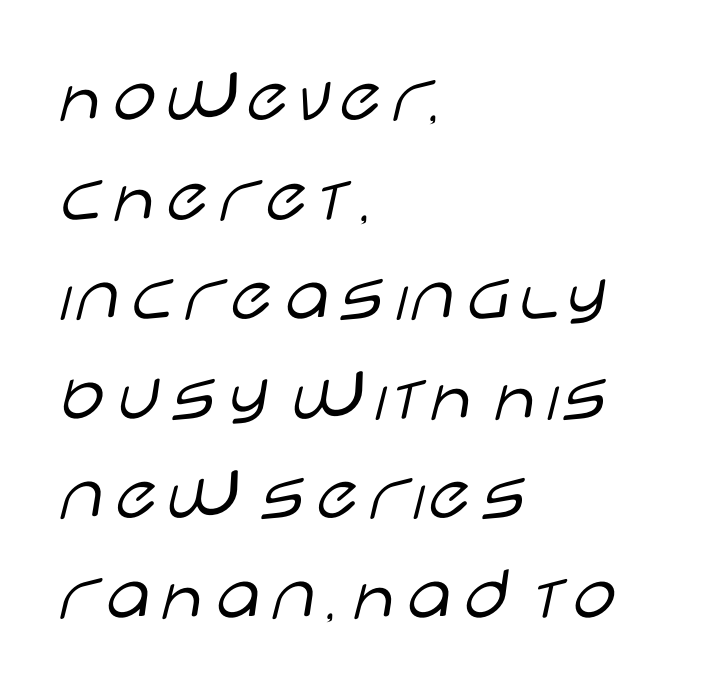
Q: Is the text bold? A: No.
Q: Is the text italic (slanted)? A: Yes.
Q: Is the typeface a serif or a sans-serif typeface? A: Sans-serif.
Q: Is the text underlined? A: No.
Q: How is the paragraph aligned? A: Left-aligned.
Q: Is the spacing between letters normal or unusually wide? A: Normal.
Q: Is the spacing between lines tight, normal or loose? A: Normal.
Q: Width (condensed, normal, or wide)? A: Wide.
Q: Stroke contrast? A: Low.
Q: x-height? A: Large.
Q: Monospaced? A: No.
